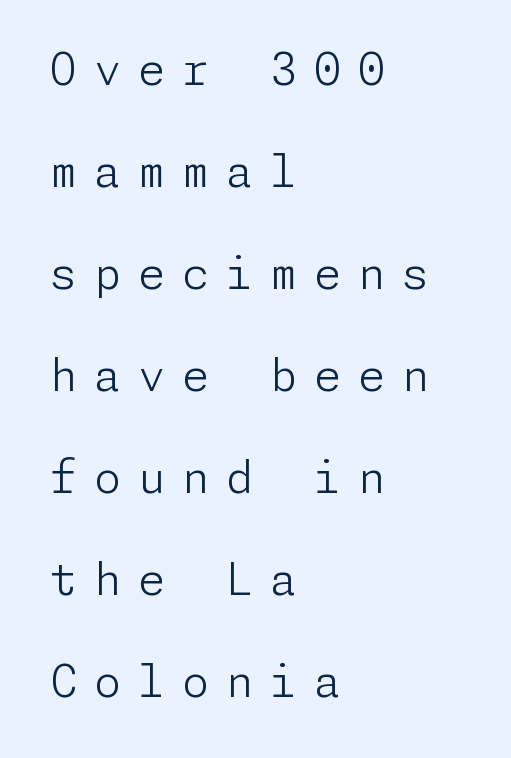
Weight: regular or lighter. Typeset ragged right — the left edge is the straight one. Descenders hang freely into open space. Each letter's strokes conclude bluntly, with no projecting serifs.
